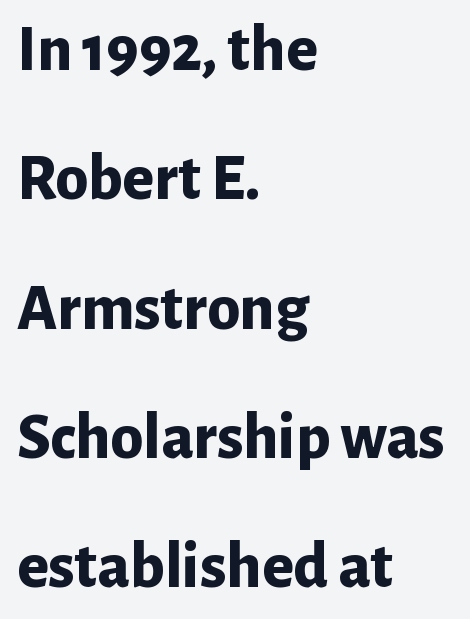
The lettering holds an erect, upright posture throughout. These lines stack with their left ends in a neat column. Rows of type keep a wide berth in the vertical direction. Regarding serifs, this sample does without them. Summary of weight: heavy, a full bold.
